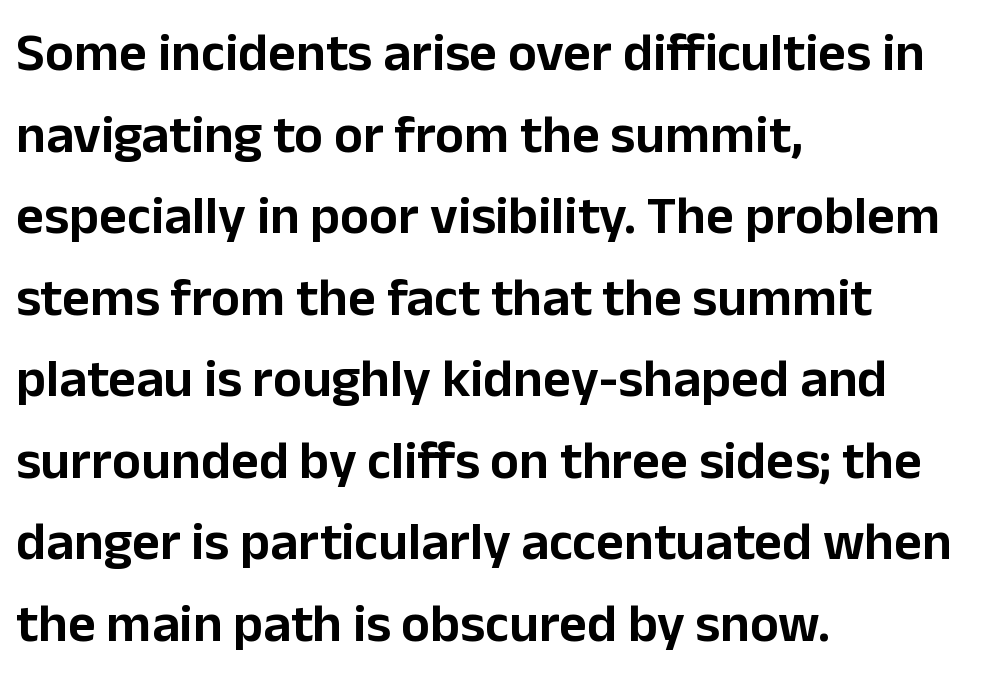
The image shows 54 px sans-serif type, upright; set left-aligned, normal line spacing (1.51x), normal letter spacing, not underlined; low stroke contrast and a medium x-height.
